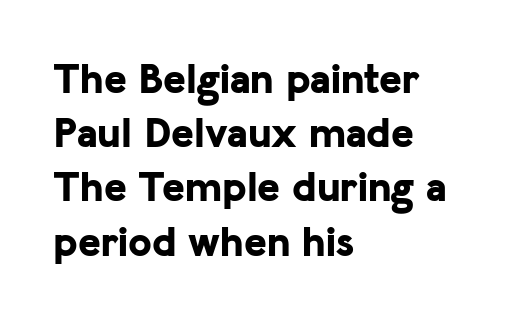
{"serif": "no", "italic": "no", "bold": "yes", "weight": "bold", "width": "normal", "stroke_contrast": "low", "x_height": "medium", "monospaced": "no", "underline": "no", "align": "left", "line_spacing": "normal", "line_spacing_ratio": 1.26, "letter_spacing": "normal", "letter_spacing_em": 0.0, "glyph_px": 43}
